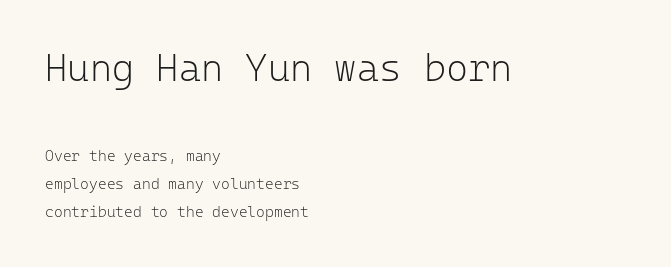
Q: Is the text bold? A: No.
Q: Is the text italic (slanted)? A: No, it is upright.
Q: Is the typeface a serif or a sans-serif typeface? A: Sans-serif.
Q: Is the text underlined? A: No.
Q: How is the paragraph aligned? A: Left-aligned.
Q: Is the spacing between letters normal or unusually wide? A: Normal.
Q: Which block of text is set in a larger size, the first (top) or the second (bottom)? A: The first (top) one.
Q: Width (condensed, normal, or wide)? A: Normal.
Q: Stroke contrast? A: Low.
Q: x-height? A: Medium.
Q: Monospaced? A: Yes.
